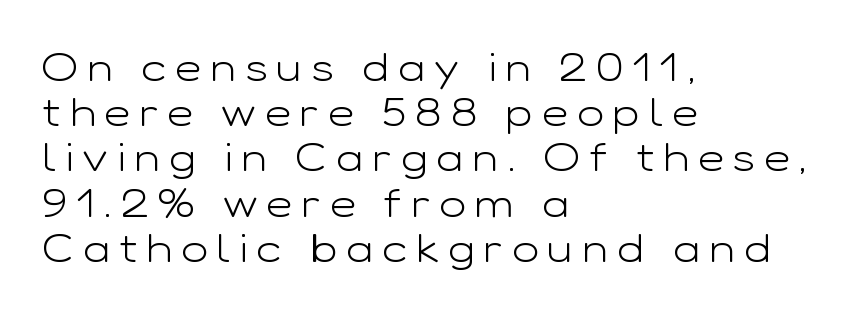
Q: Is the text bold? A: No.
Q: Is the text italic (slanted)? A: No, it is upright.
Q: Is the typeface a serif or a sans-serif typeface? A: Sans-serif.
Q: Is the text underlined? A: No.
Q: How is the paragraph aligned? A: Left-aligned.
Q: Is the spacing between letters normal or unusually wide? A: Unusually wide.
Q: Is the spacing between lines tight, normal or loose? A: Tight.
Q: Width (condensed, normal, or wide)? A: Wide.
Q: Stroke contrast? A: Low.
Q: x-height? A: Medium.
Q: Monospaced? A: No.
